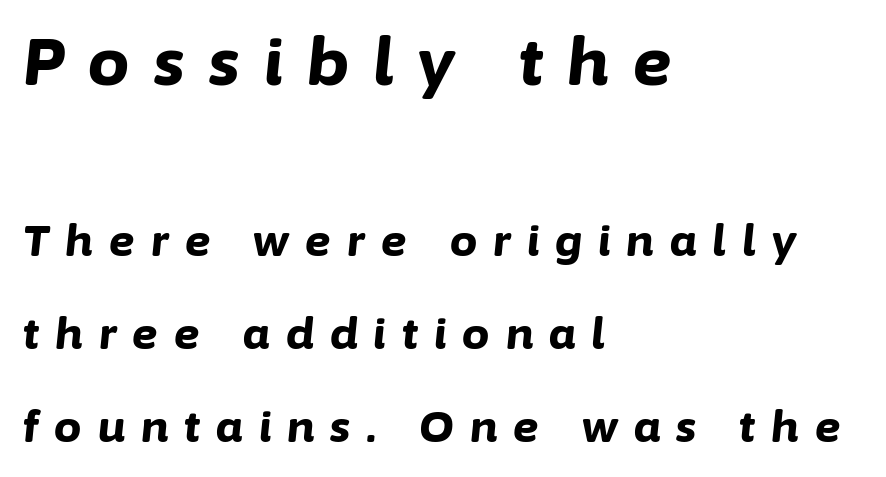
Q: Is the text bold? A: Yes.
Q: Is the text italic (slanted)? A: Yes, it leans right by about 6 degrees.
Q: Is the text underlined? A: No.
Q: How is the paragraph aligned? A: Left-aligned.
Q: Is the spacing between letters normal or unusually wide? A: Unusually wide.
Q: Is the spacing between lines tight, normal or loose? A: Loose.
Q: Which block of text is set in a larger size, the first (top) or the second (bottom)? A: The first (top) one.
Q: Width (condensed, normal, or wide)? A: Normal.
Q: Stroke contrast? A: Low.
Q: x-height? A: Medium.
Q: Monospaced? A: No.
